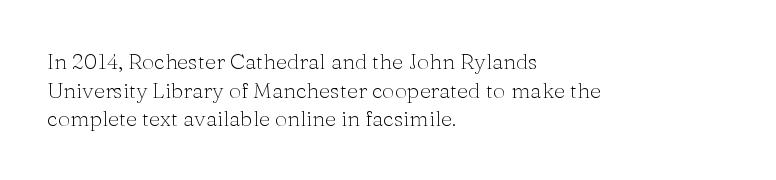
Check the space under the baseline: it is left empty. Characters follow at the spacing the type designer built in. These glyphs show unthickened strokes, regular width or finer. This is the regular roman posture of the typeface. A typesetter would call this leading conventional body-copy spacing. The compositor pushed each line to the left boundary.
